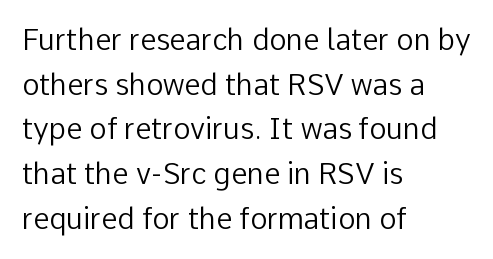
{"serif": "no", "italic": "no", "bold": "no", "weight": "regular", "width": "normal", "stroke_contrast": "low", "x_height": "medium", "monospaced": "no", "underline": "no", "align": "left", "line_spacing": "normal", "line_spacing_ratio": 1.54, "letter_spacing": "normal", "letter_spacing_em": 0.0, "glyph_px": 29}
